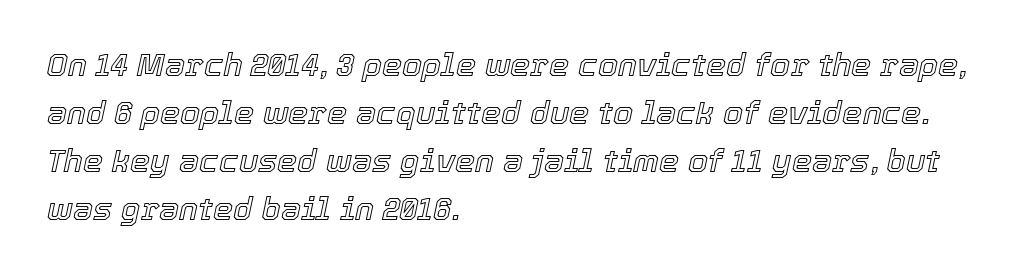
Style check: oblique. Summary of vertical rhythm: regular, with standard interline spacing. Descenders hang freely into open space. The letters sit at their default tracking, neither squeezed nor spread. The ragged edge is on the right, which tells us the setting is flush left. Here the designer chose a conventional face with non-uniform glyph widths.
